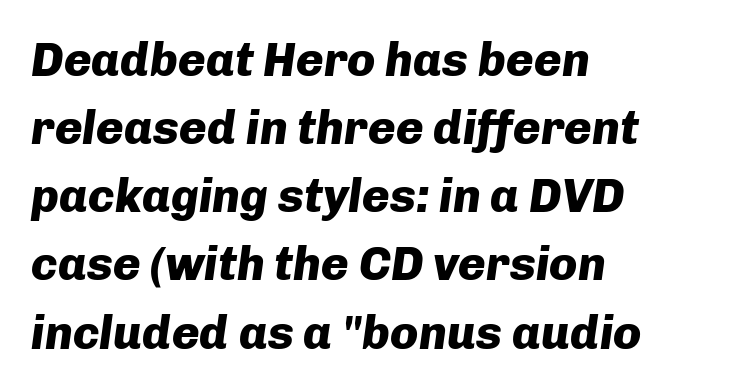
The image shows 47 px heavy type, italic (leaning right); set left-aligned, normal line spacing (1.45x), normal letter spacing, not underlined; low stroke contrast and a medium x-height.
